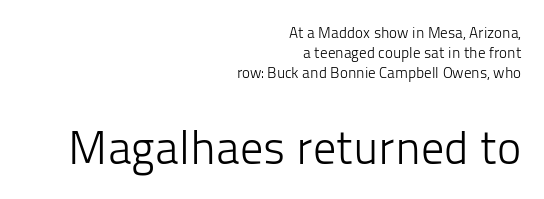
The image shows 46 px light sans-serif type, upright; set right-aligned, normal line spacing (1.33x), normal letter spacing, not underlined; the second (bottom) block is 3.07x larger; low stroke contrast and a medium x-height.
